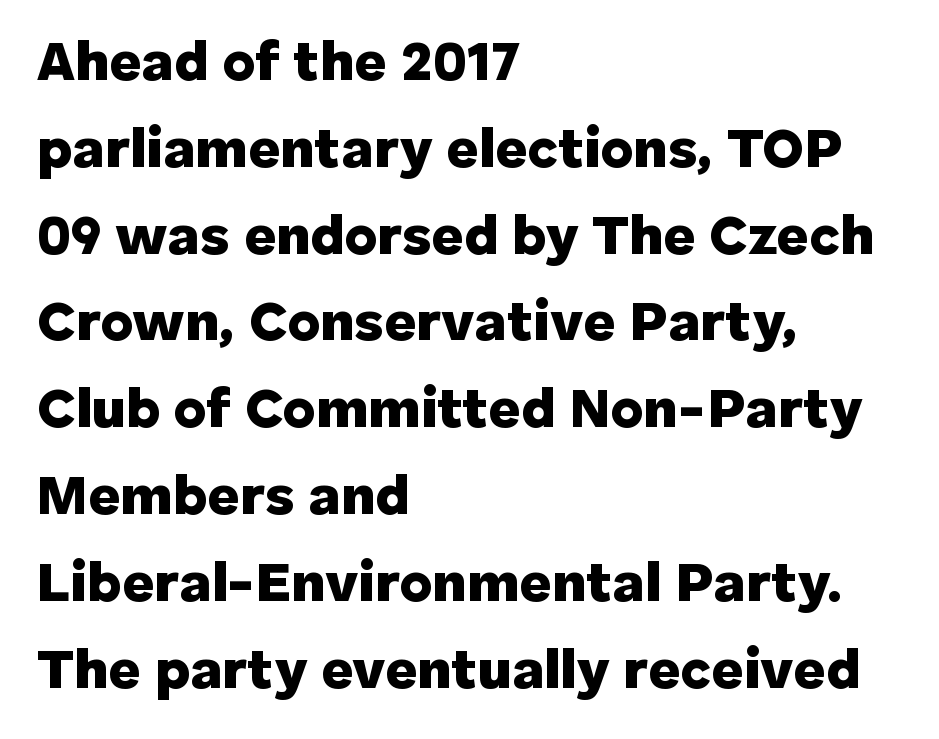
{"serif": "no", "italic": "no", "bold": "yes", "weight": "heavy", "width": "normal", "stroke_contrast": "low", "x_height": "medium", "monospaced": "no", "underline": "no", "align": "left", "line_spacing": "normal", "line_spacing_ratio": 1.55, "letter_spacing": "normal", "letter_spacing_em": 0.0, "glyph_px": 56}
